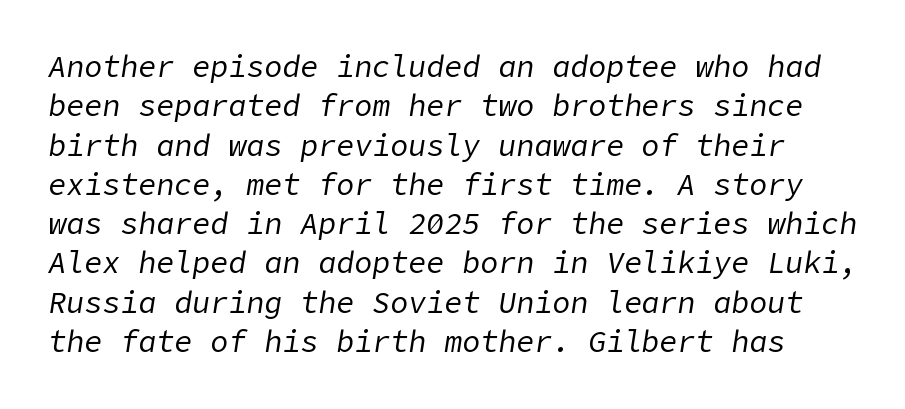
Is the type heavy? It reads as light-to-regular instead. The letters are slanted; this is an italic face. If you measured baseline to baseline, you'd find a middling distance. Bare-footed words on every line. Characters follow at the spacing the type designer built in.
